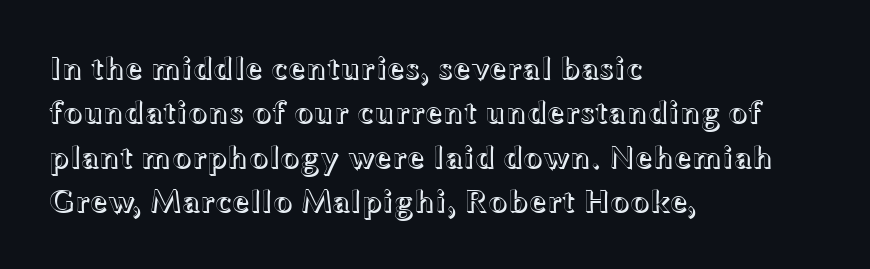
Here the glyphs are tracked normally, forming tight word shapes. This sample keeps an unexceptional amount of space between lines. Think of a printed novel: that variable character pitch is what you see here. Quick note: underline off. Does the lettering tilt? It doesn't — this is upright.
